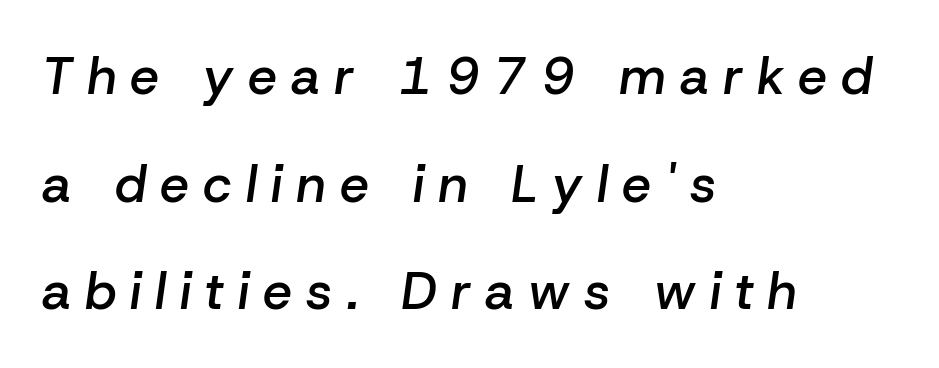
Q: Is the text bold? A: Semi-bold.
Q: Is the text italic (slanted)? A: Yes, it leans right by about 8 degrees.
Q: Is the text underlined? A: No.
Q: How is the paragraph aligned? A: Left-aligned.
Q: Is the spacing between letters normal or unusually wide? A: Unusually wide.
Q: Is the spacing between lines tight, normal or loose? A: Loose.
Q: Width (condensed, normal, or wide)? A: Normal.
Q: Stroke contrast? A: Low.
Q: x-height? A: Medium.
Q: Monospaced? A: No.
